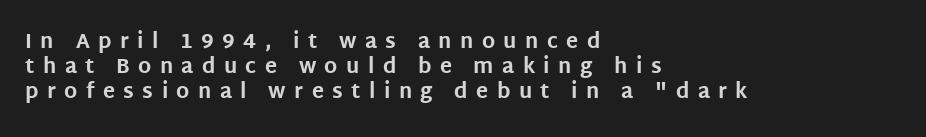
{"italic": "no", "bold": "yes", "underline": "no", "align": "left", "line_spacing_ratio": 1.24, "letter_spacing": "wide", "letter_spacing_em": 0.42, "glyph_px": 20}
